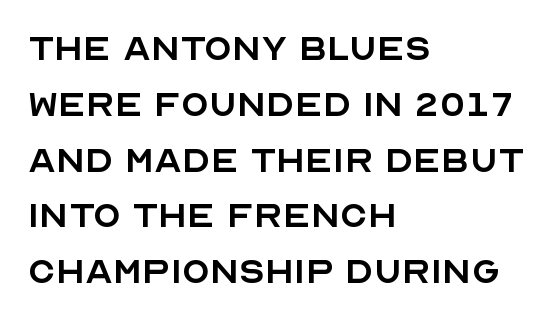
Q: Is the text bold? A: No.
Q: Is the text italic (slanted)? A: No, it is upright.
Q: Is the typeface a serif or a sans-serif typeface? A: Sans-serif.
Q: Is the text underlined? A: No.
Q: How is the paragraph aligned? A: Left-aligned.
Q: Is the spacing between letters normal or unusually wide? A: Normal.
Q: Width (condensed, normal, or wide)? A: Normal.
Q: x-height? A: Large.
Q: Monospaced? A: No.
